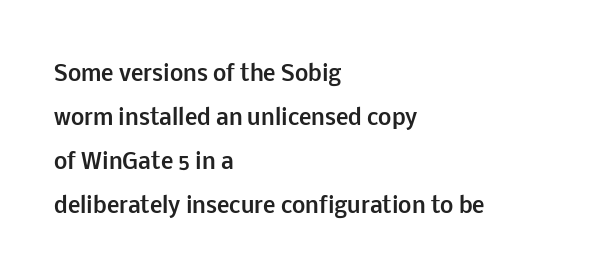
Q: Is the text bold? A: Yes.
Q: Is the text italic (slanted)? A: No, it is upright.
Q: Is the text underlined? A: No.
Q: How is the paragraph aligned? A: Left-aligned.
Q: Is the spacing between letters normal or unusually wide? A: Normal.
Q: Is the spacing between lines tight, normal or loose? A: Loose.
